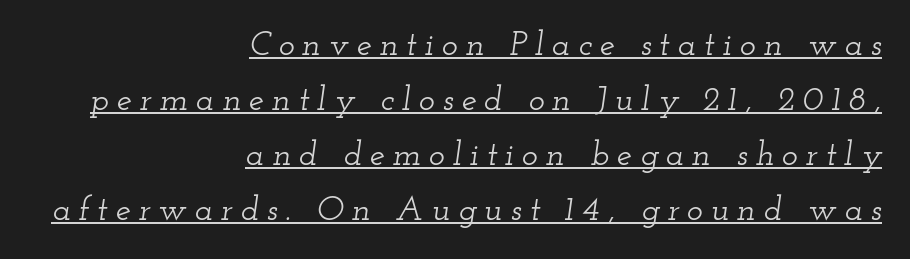
{"serif": "yes", "italic": "yes", "lean": "right", "slant_degrees": 12, "width": "wide", "stroke_contrast": "low", "x_height": "small", "monospaced": "no", "underline": "yes", "align": "right", "line_spacing": "normal", "line_spacing_ratio": 1.62, "letter_spacing": "wide", "letter_spacing_em": 0.23, "glyph_px": 34}
